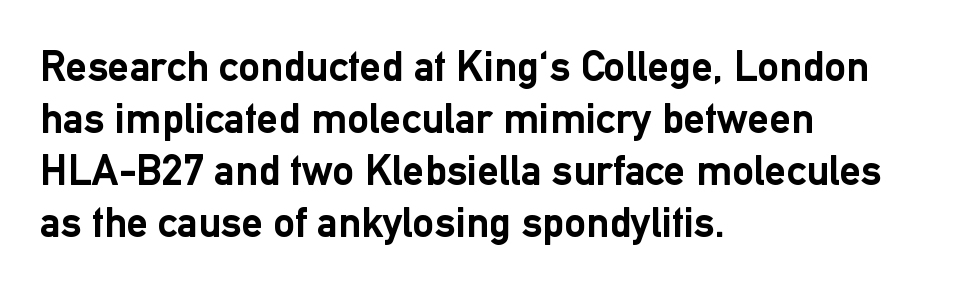
This is roman type, the default non-slanted kind. This rendering leaves character spacing at its baseline value. Heavy-handed strokes throughout: this text is bold. Underline: absent. Think of a printed novel: that variable character pitch is what you see here. Serif or sans? Sans — the stroke terminals are bare.
